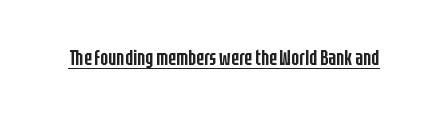
The image shows 21 px text type, upright; set normal letter spacing, underlined.
